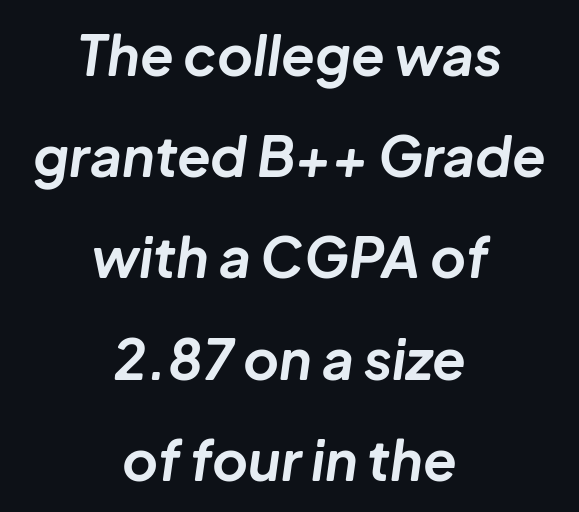
{"italic": "yes", "lean": "right", "slant_degrees": 8, "bold": "yes", "weight": "bold", "width": "normal", "stroke_contrast": "low", "x_height": "medium", "monospaced": "no", "underline": "no", "align": "center", "line_spacing_ratio": 1.84, "letter_spacing": "normal", "letter_spacing_em": 0.0, "glyph_px": 55}
